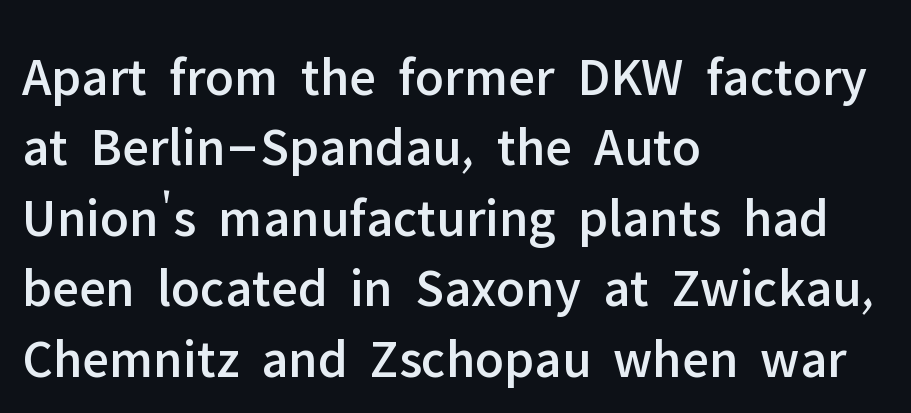
The image shows 55 px sans-serif type, upright; set left-aligned, normal line spacing (1.28x), normal letter spacing, not underlined; low stroke contrast and a medium x-height.
